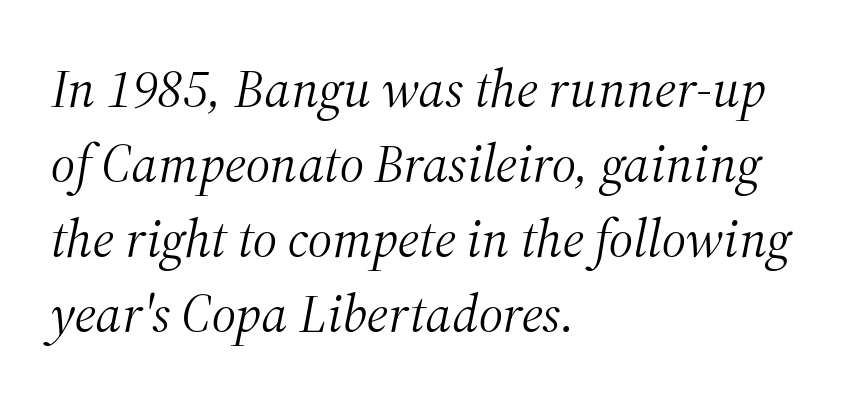
The rendering applies a slant to the glyphs. Honestly, the letter spacing is just normal — you wouldn't notice it. This block has exactly the height ordinary leading produces. The lines are quadded left. Classification — serif. Think of a printed novel: that variable character pitch is what you see here.
